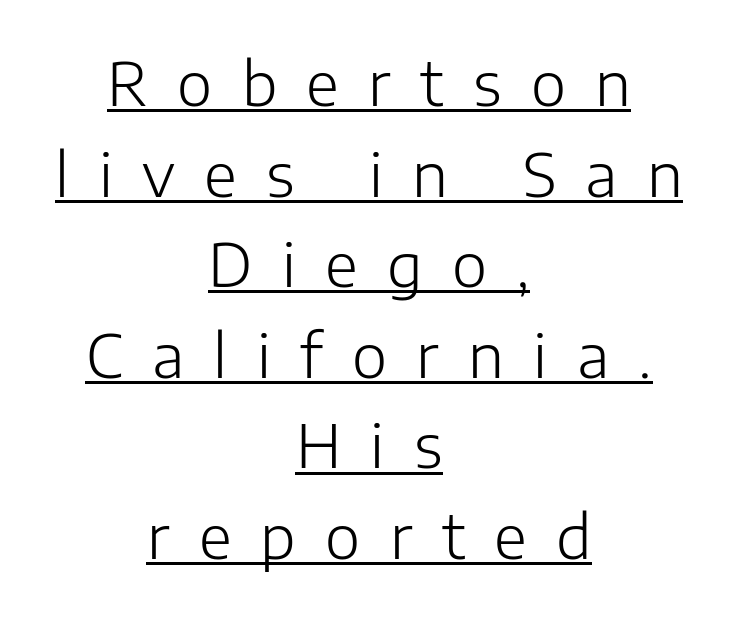
When letters stand straight like this, we call the style roman or upright. These lines sit exactly where default settings would place them. A continuous stroke trails under the words, as in a hyperlink. Here the designer chose a conventional face with non-uniform glyph widths. To sum up the face: it is a sans, with no serifs. Heaviness? Minimal to ordinary, like unemphasized prose.
